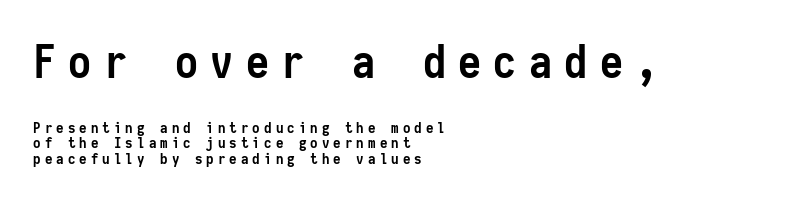
The image shows 46 px semibold, condensed sans-serif type, upright, monospaced; set left-aligned, tight line spacing (1.04x), unusually wide letter spacing (+0.27 em), not underlined; the first (top) block is 3.07x larger; low stroke contrast and a medium x-height.
